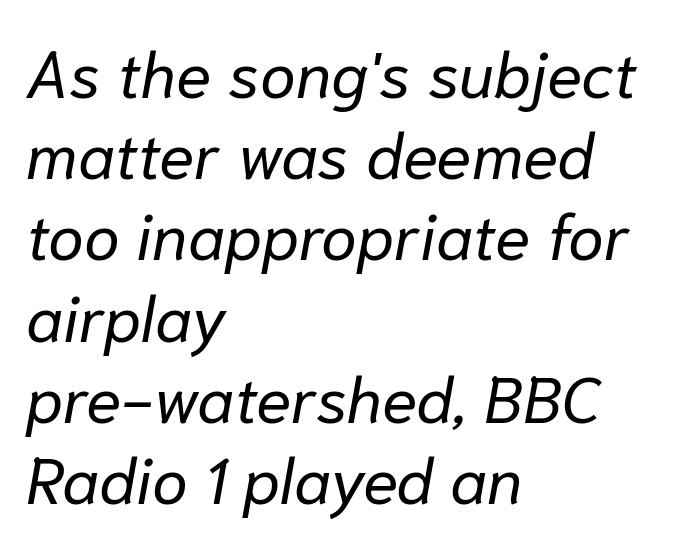
Q: Is the text bold? A: No.
Q: Is the text italic (slanted)? A: Yes, it leans right by about 10 degrees.
Q: Is the text underlined? A: No.
Q: How is the paragraph aligned? A: Left-aligned.
Q: Is the spacing between letters normal or unusually wide? A: Normal.
Q: Is the spacing between lines tight, normal or loose? A: Normal.
Q: Width (condensed, normal, or wide)? A: Normal.
Q: Stroke contrast? A: Low.
Q: x-height? A: Medium.
Q: Monospaced? A: No.
